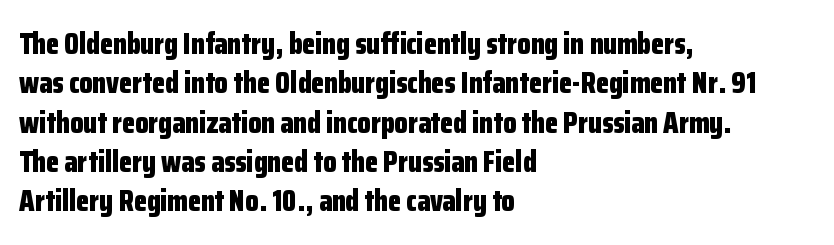
The image shows 30 px bold, condensed sans-serif type, upright; set left-aligned, normal line spacing (1.31x), normal letter spacing, not underlined; low stroke contrast and a medium x-height.
